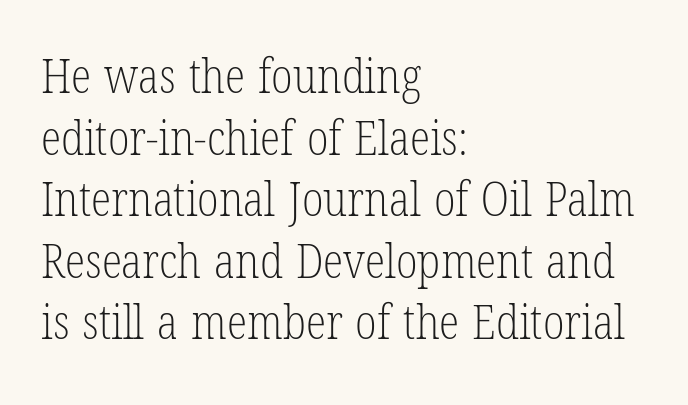
The image shows 47 px light, condensed serif type, upright; set left-aligned, normal line spacing (1.31x), normal letter spacing, not underlined; low stroke contrast and a medium x-height.
